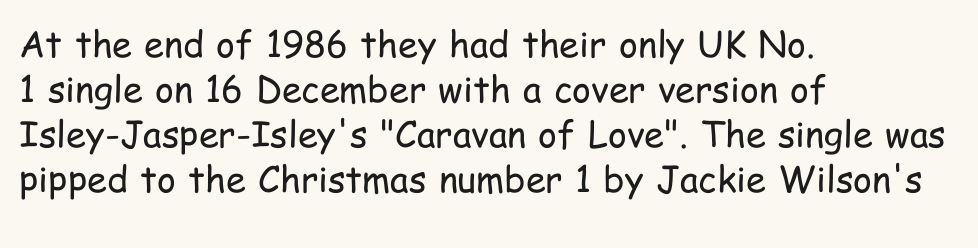
The image shows 36 px regular-weight, condensed sans-serif type, upright; set left-aligned, normal line spacing (1.25x), normal letter spacing, not underlined; low stroke contrast and a medium x-height.
